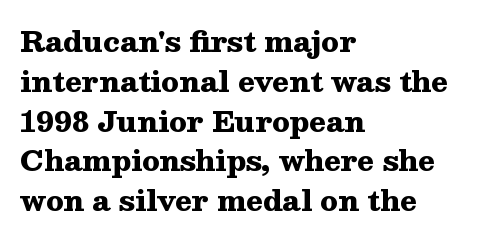
The paragraph shown leans on its left margin. The vertical gap from one line to the next is medium. Rule under the text: the space is simply empty. You could not count columns in this text — the font is proportionally spaced. Tracking value appears to be zero — textbook default spacing.
